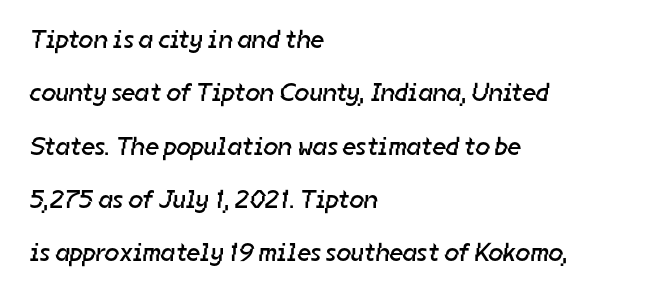
The image shows 26 px text type; set left-aligned, loose line spacing (2.05x), normal letter spacing, not underlined.
